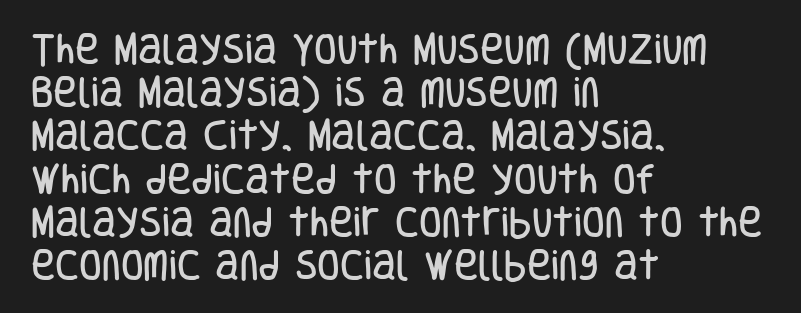
Q: Is the text italic (slanted)? A: No, it is upright.
Q: Is the typeface a serif or a sans-serif typeface? A: Sans-serif.
Q: Is the text underlined? A: No.
Q: How is the paragraph aligned? A: Left-aligned.
Q: Is the spacing between letters normal or unusually wide? A: Normal.
Q: Is the spacing between lines tight, normal or loose? A: Normal.
Q: Width (condensed, normal, or wide)? A: Condensed.
Q: Stroke contrast? A: Low.
Q: x-height? A: Large.
Q: Monospaced? A: No.
